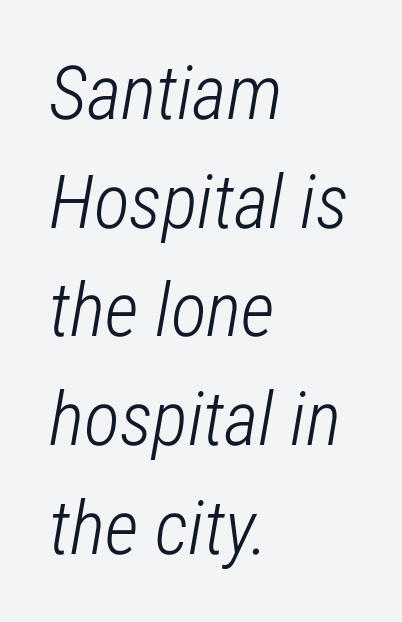
The image shows 75 px light, condensed type, italic (leaning right); set left-aligned, normal line spacing (1.45x), normal letter spacing, not underlined; low stroke contrast and a medium x-height.
